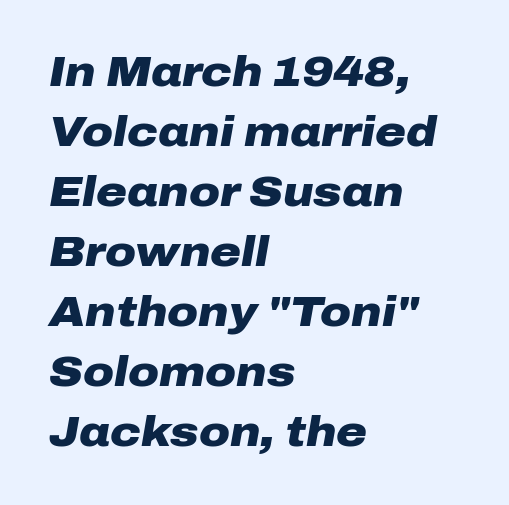
Short note: letters normally spaced. The letters are slanted; this is an italic face. The passage shown is not underscored anywhere. Is this a fixed-width face? No — the glyphs have proportional, varying widths.
